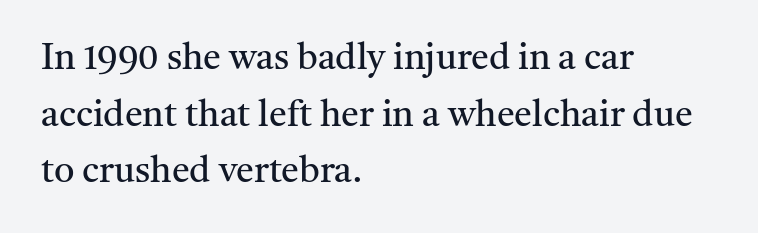
Q: Is the text bold? A: No.
Q: Is the text italic (slanted)? A: No, it is upright.
Q: Is the typeface a serif or a sans-serif typeface? A: Serif.
Q: Is the text underlined? A: No.
Q: How is the paragraph aligned? A: Left-aligned.
Q: Is the spacing between letters normal or unusually wide? A: Normal.
Q: Is the spacing between lines tight, normal or loose? A: Normal.
Q: Width (condensed, normal, or wide)? A: Normal.
Q: Stroke contrast? A: Medium.
Q: x-height? A: Medium.
Q: Monospaced? A: No.
